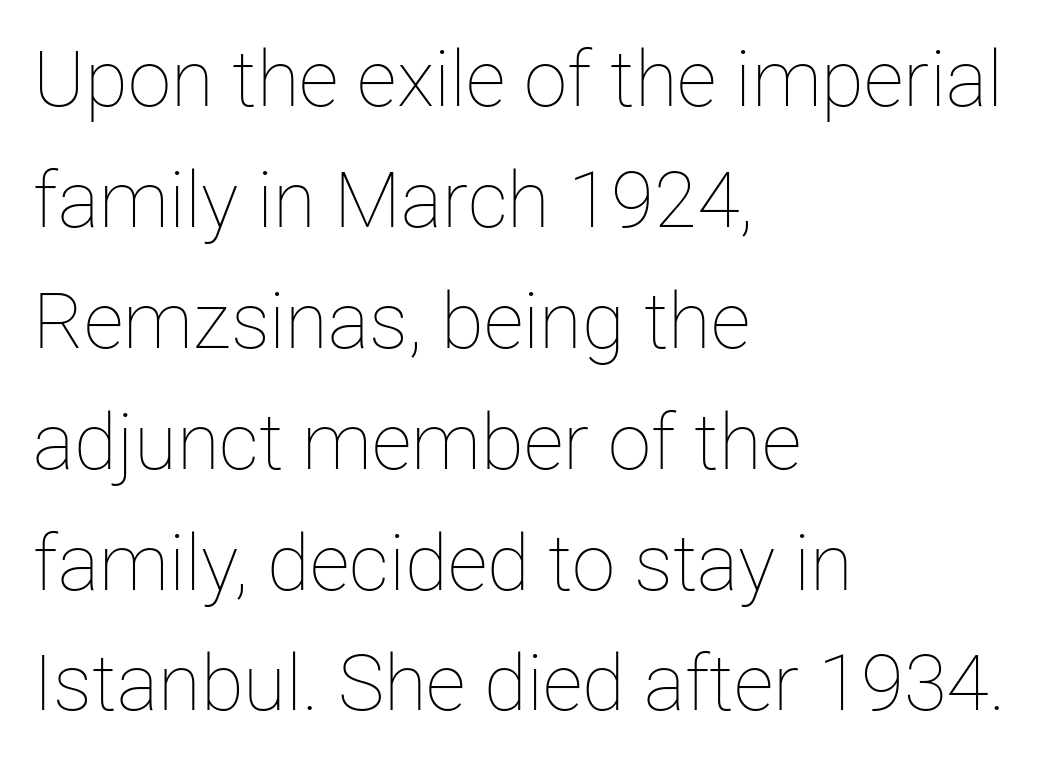
The image shows 78 px thin type, upright; set left-aligned, normal line spacing (1.55x), normal letter spacing, not underlined; low stroke contrast and a medium x-height.
